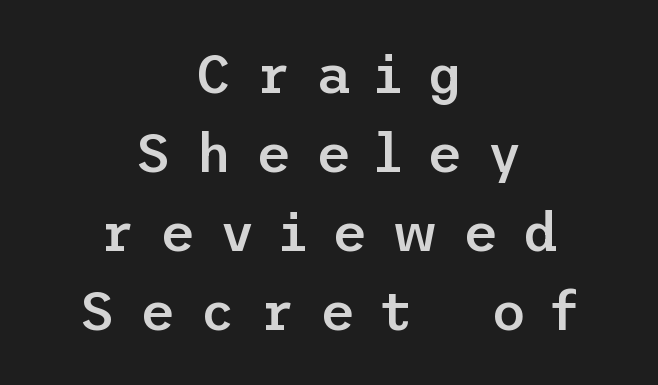
Q: Is the text bold? A: Semi-bold.
Q: Is the text italic (slanted)? A: No, it is upright.
Q: Is the typeface a serif or a sans-serif typeface? A: Sans-serif.
Q: Is the text underlined? A: No.
Q: How is the paragraph aligned? A: Centered.
Q: Is the spacing between letters normal or unusually wide? A: Unusually wide.
Q: Is the spacing between lines tight, normal or loose? A: Normal.
Q: Width (condensed, normal, or wide)? A: Normal.
Q: Stroke contrast? A: Low.
Q: x-height? A: Medium.
